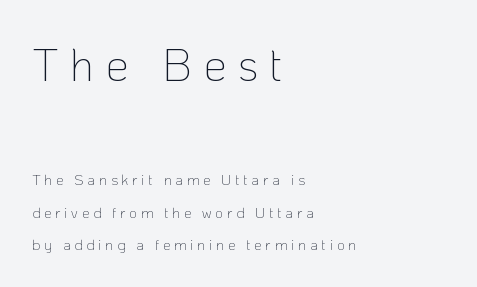
Q: Is the text bold? A: No.
Q: Is the text italic (slanted)? A: No, it is upright.
Q: Is the typeface a serif or a sans-serif typeface? A: Sans-serif.
Q: Is the text underlined? A: No.
Q: How is the paragraph aligned? A: Left-aligned.
Q: Is the spacing between letters normal or unusually wide? A: Unusually wide.
Q: Is the spacing between lines tight, normal or loose? A: Loose.
Q: Which block of text is set in a larger size, the first (top) or the second (bottom)? A: The first (top) one.
Q: Width (condensed, normal, or wide)? A: Normal.
Q: Stroke contrast? A: Low.
Q: x-height? A: Medium.
Q: Monospaced? A: No.
